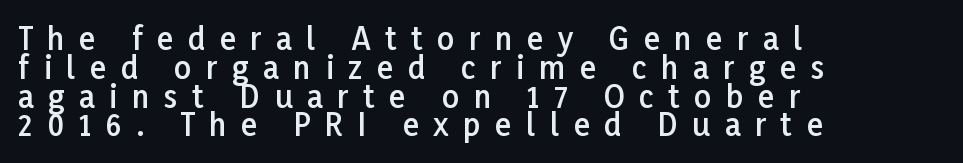
{"serif": "no", "italic": "no", "bold": "semi", "weight": "semibold", "width": "normal", "stroke_contrast": "low", "x_height": "medium", "monospaced": "no", "underline": "no", "align": "left", "line_spacing": "tight", "line_spacing_ratio": 0.96, "letter_spacing": "wide", "letter_spacing_em": 0.49, "glyph_px": 30}
